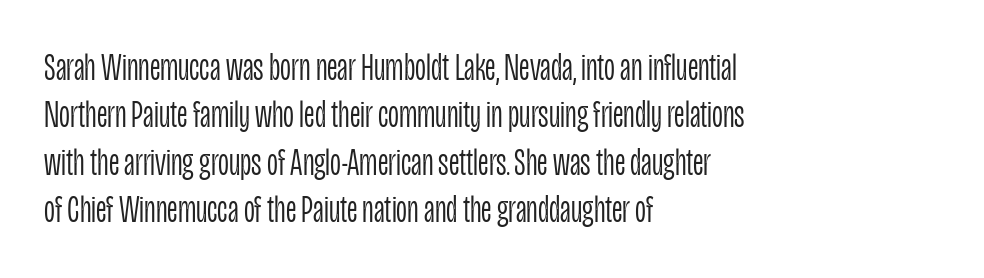
Q: Is the text bold? A: No.
Q: Is the text italic (slanted)? A: No, it is upright.
Q: Is the typeface a serif or a sans-serif typeface? A: Sans-serif.
Q: Is the text underlined? A: No.
Q: How is the paragraph aligned? A: Left-aligned.
Q: Is the spacing between letters normal or unusually wide? A: Normal.
Q: Is the spacing between lines tight, normal or loose? A: Normal.
Q: Width (condensed, normal, or wide)? A: Condensed.
Q: Stroke contrast? A: Low.
Q: x-height? A: Large.
Q: Monospaced? A: No.
